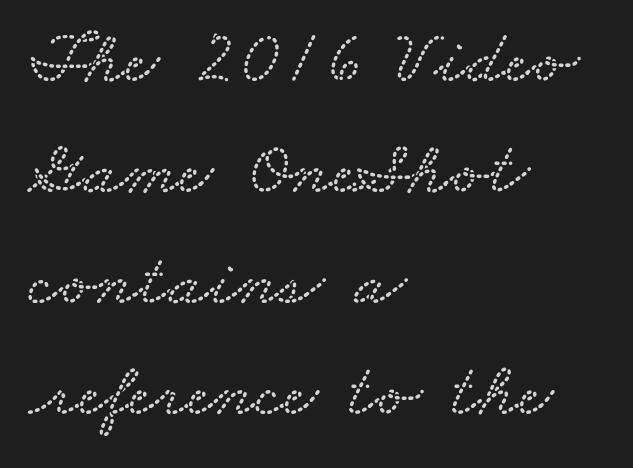
{"width": "wide", "stroke_contrast": "low", "x_height": "small", "monospaced": "no", "underline": "no", "align": "left", "line_spacing": "normal", "line_spacing_ratio": 1.46, "letter_spacing": "normal", "letter_spacing_em": 0.0, "glyph_px": 76}
